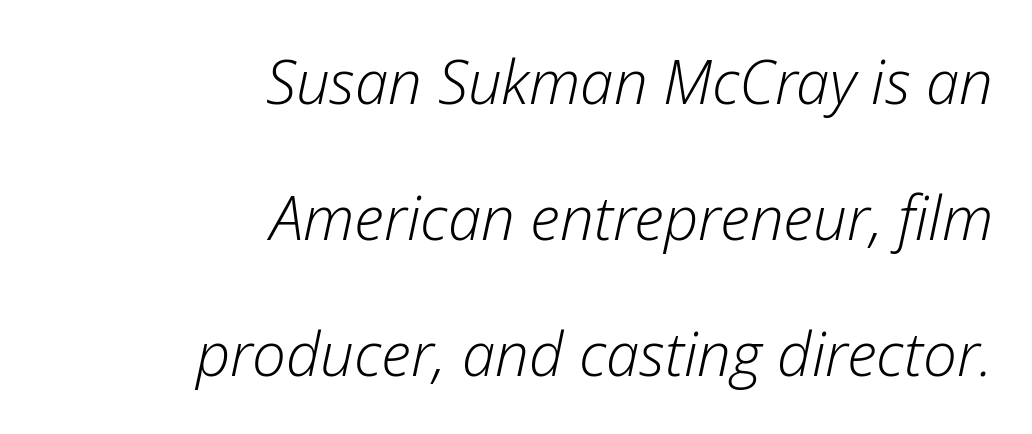
Q: Is the text bold? A: No.
Q: Is the text italic (slanted)? A: Yes, it leans right by about 12 degrees.
Q: Is the text underlined? A: No.
Q: How is the paragraph aligned? A: Right-aligned.
Q: Is the spacing between letters normal or unusually wide? A: Normal.
Q: Is the spacing between lines tight, normal or loose? A: Loose.
Q: Width (condensed, normal, or wide)? A: Normal.
Q: Stroke contrast? A: Low.
Q: x-height? A: Medium.
Q: Monospaced? A: No.
